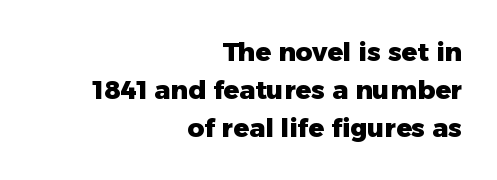
{"italic": "no", "bold": "yes", "underline": "no", "align": "right", "line_spacing": "normal", "line_spacing_ratio": 1.47, "letter_spacing": "normal", "letter_spacing_em": 0.0, "glyph_px": 26}
